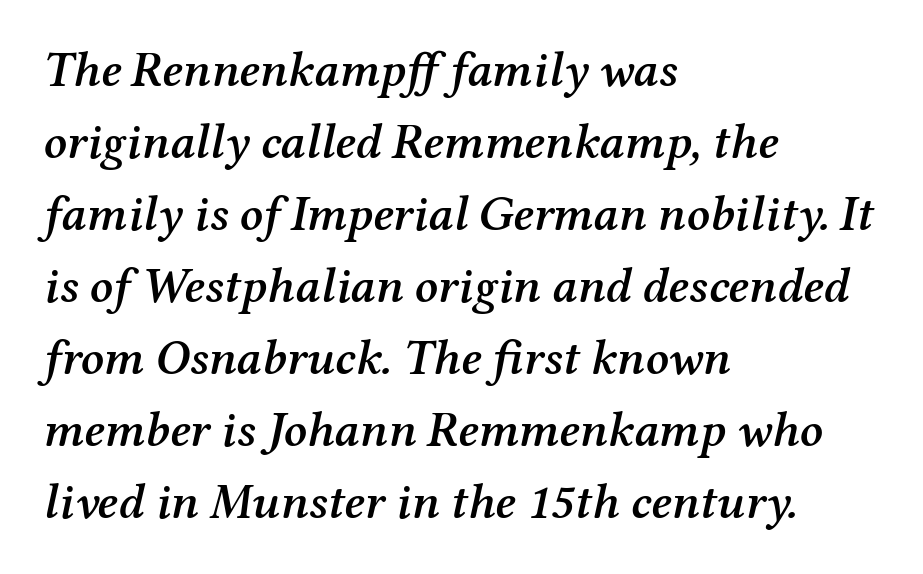
The image shows 49 px semibold serif type, italic (leaning right); set left-aligned, normal line spacing (1.47x), normal letter spacing, not underlined; medium stroke contrast and a medium x-height.
